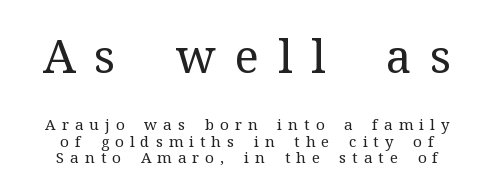
Varying glyph widths throughout — classic text-font behaviour. Unmarked baselines from the first word to the last. The first block has been scaled up relative to the second. Caption: expanded tracking, letters set apart. Every stem runs plumb, perpendicular to the baseline.
